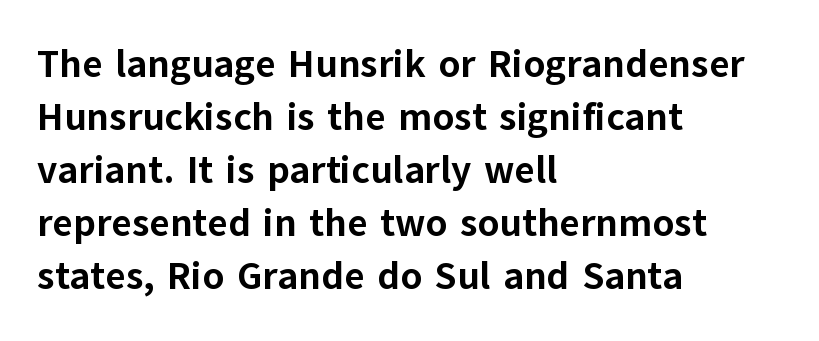
The image shows 39 px bold sans-serif type, upright; set left-aligned, normal line spacing (1.36x), normal letter spacing, not underlined; low stroke contrast and a medium x-height.
